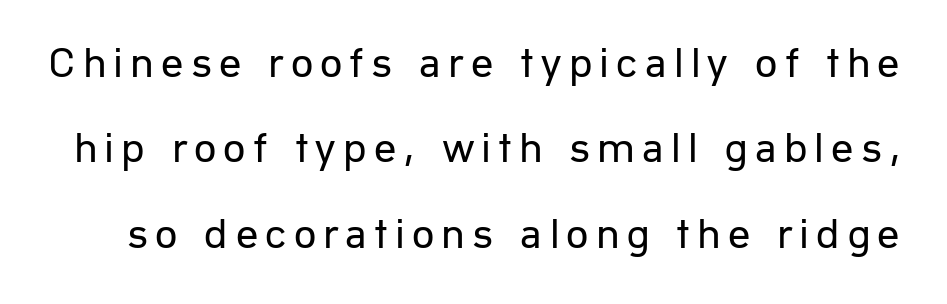
Q: Is the text bold? A: No.
Q: Is the text italic (slanted)? A: No, it is upright.
Q: Is the typeface a serif or a sans-serif typeface? A: Sans-serif.
Q: Is the text underlined? A: No.
Q: Is the spacing between lines tight, normal or loose? A: Loose.
Q: Width (condensed, normal, or wide)? A: Normal.
Q: Stroke contrast? A: Low.
Q: x-height? A: Medium.
Q: Monospaced? A: No.
